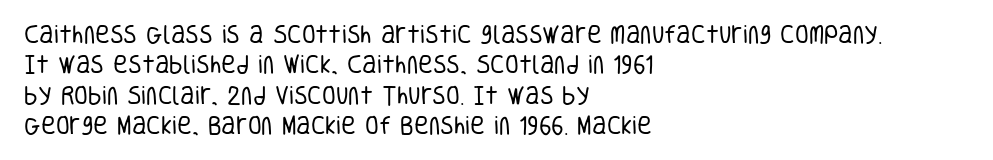
The image shows 20 px text type, upright; set left-aligned, normal line spacing (1.52x), normal letter spacing, not underlined.
